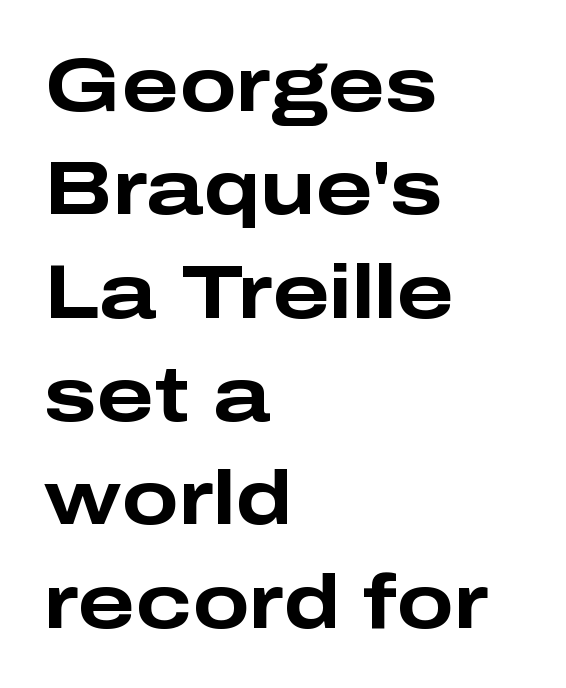
{"serif": "no", "italic": "no", "bold": "yes", "weight": "bold", "width": "wide", "stroke_contrast": "low", "x_height": "medium", "monospaced": "no", "underline": "no", "align": "left", "line_spacing": "normal", "line_spacing_ratio": 1.36, "letter_spacing": "normal", "letter_spacing_em": 0.0, "glyph_px": 76}
